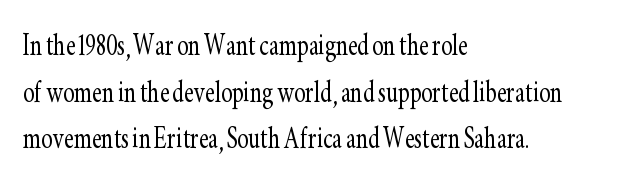
Q: Is the text bold? A: No.
Q: Is the text italic (slanted)? A: No, it is upright.
Q: Is the typeface a serif or a sans-serif typeface? A: Serif.
Q: Is the text underlined? A: No.
Q: How is the paragraph aligned? A: Left-aligned.
Q: Is the spacing between letters normal or unusually wide? A: Normal.
Q: Is the spacing between lines tight, normal or loose? A: Normal.
Q: Width (condensed, normal, or wide)? A: Condensed.
Q: Stroke contrast? A: Low.
Q: x-height? A: Small.
Q: Monospaced? A: No.
